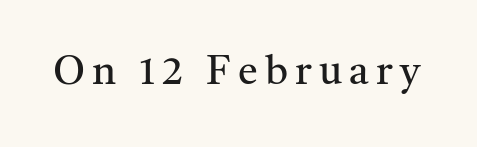
{"serif": "yes", "italic": "no", "bold": "no", "weight": "regular", "width": "normal", "stroke_contrast": "medium", "x_height": "medium", "monospaced": "no", "underline": "no", "glyph_px": 40}
